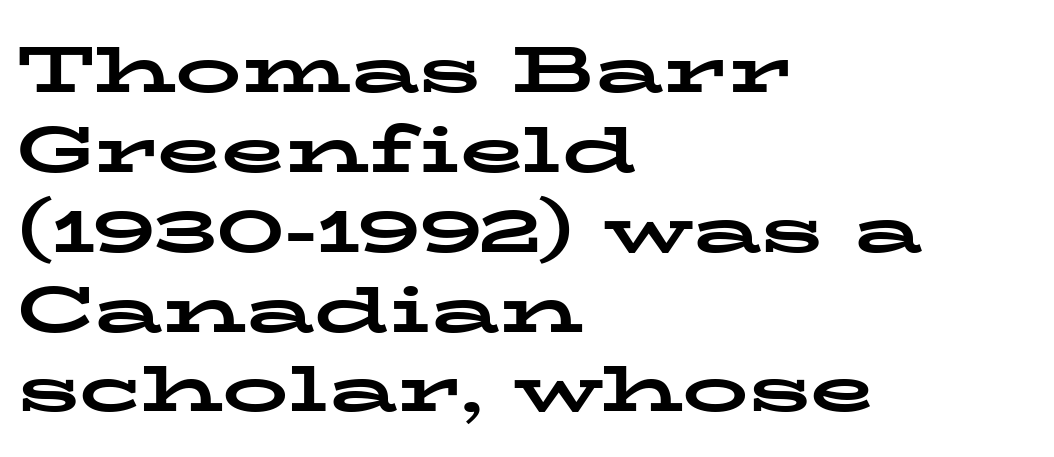
In terms of letterform style, serifs are clearly present. The string is rendered with underlining switched off. Is this a fixed-width face? No — the glyphs have proportional, varying widths. Posture: vertical.
